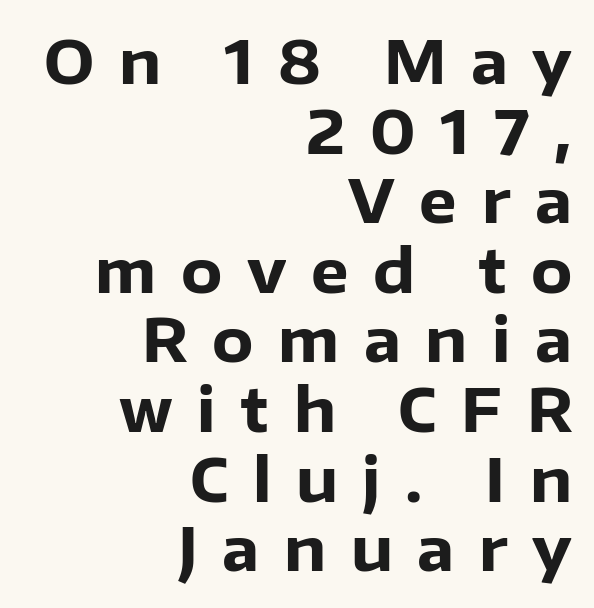
Ascenders rise straight up at ninety degrees. All the whitespace from short lines collects on the left. Beneath every word, the page is bare. I'd call this a sans setting — the letters go barefoot. Do the characters align in a grid? No, the font is proportional.
